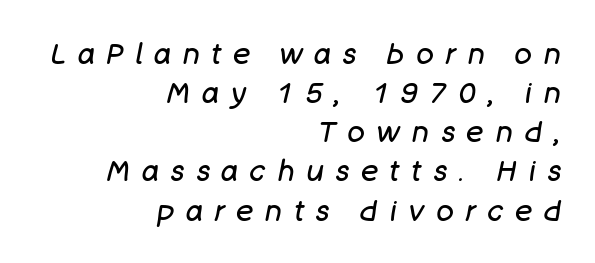
The image shows 29 px regular-weight type, italic (leaning right); set right-aligned, normal line spacing (1.35x), unusually wide letter spacing (+0.41 em), not underlined; low stroke contrast and a large x-height.
